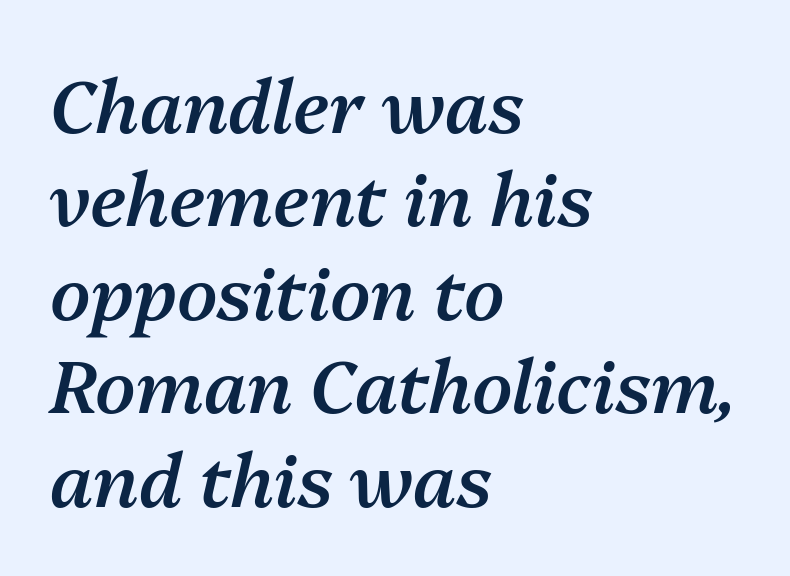
The face used here is rendered with its standard letterfit. Check under the words: just untouched page. The axis of the letterforms is tilted away from vertical. Think of a printed novel: that variable character pitch is what you see here. What weight is shown? A semibold, between regular and bold.
